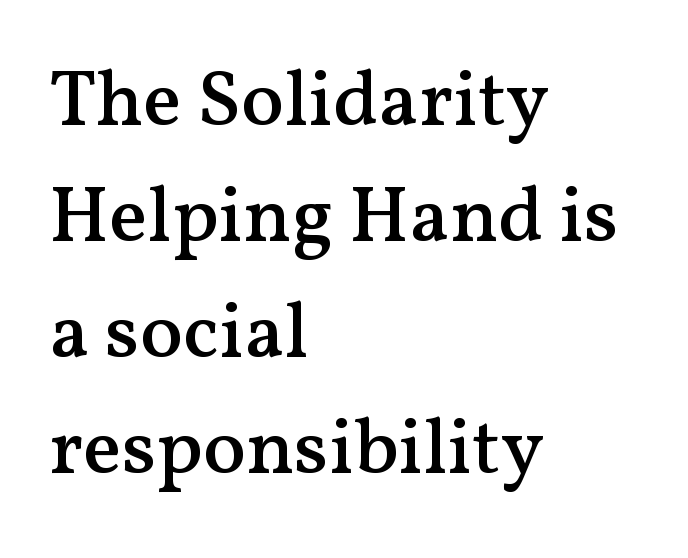
Q: Is the text bold? A: Semi-bold.
Q: Is the text italic (slanted)? A: No, it is upright.
Q: Is the typeface a serif or a sans-serif typeface? A: Serif.
Q: Is the text underlined? A: No.
Q: How is the paragraph aligned? A: Left-aligned.
Q: Is the spacing between letters normal or unusually wide? A: Normal.
Q: Is the spacing between lines tight, normal or loose? A: Normal.
Q: Width (condensed, normal, or wide)? A: Normal.
Q: Stroke contrast? A: Medium.
Q: x-height? A: Medium.
Q: Monospaced? A: No.
